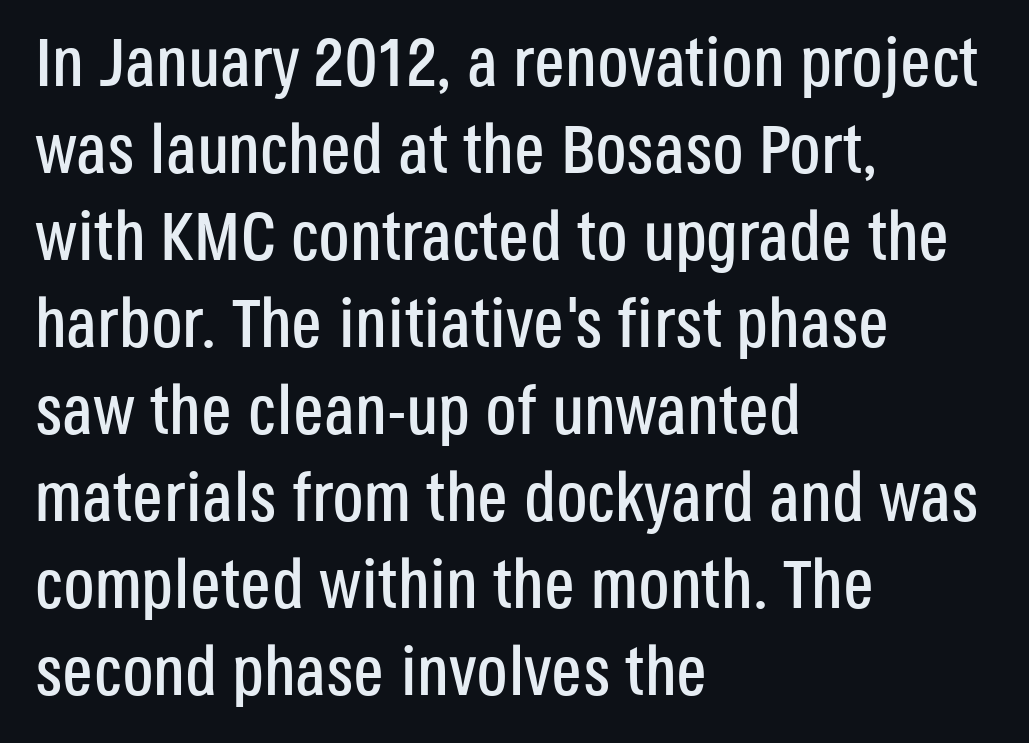
{"serif": "no", "italic": "no", "width": "condensed", "stroke_contrast": "low", "x_height": "large", "monospaced": "no", "underline": "no", "align": "left", "line_spacing": "normal", "line_spacing_ratio": 1.26, "letter_spacing": "normal", "letter_spacing_em": 0.0, "glyph_px": 69}
